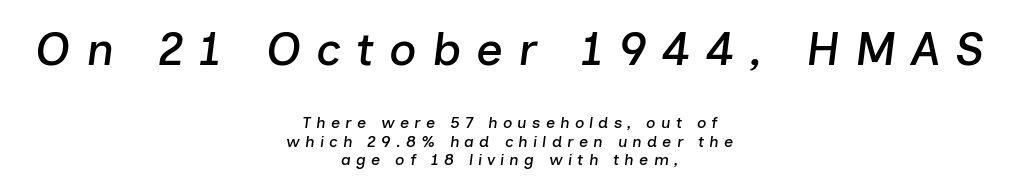
The image shows 47 px text type, italic (leaning right); set centered, line spacing 1.16x, unusually wide letter spacing (+0.32 em), not underlined; the first (top) block is 2.94x larger; low stroke contrast and a medium x-height.
